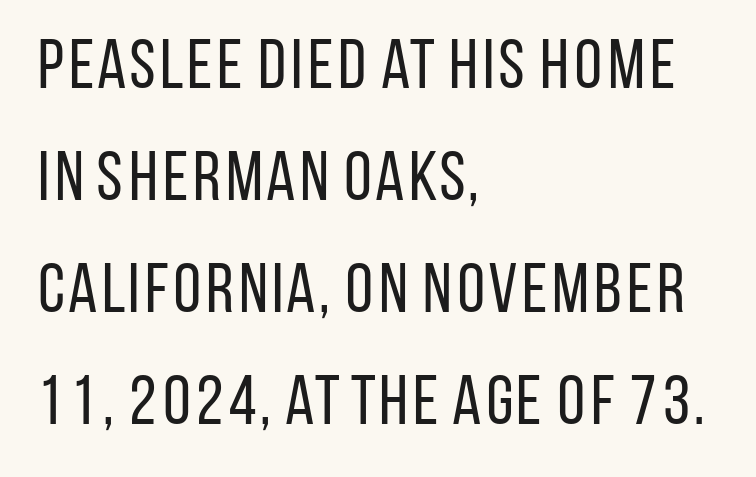
{"serif": "no", "italic": "no", "bold": "no", "weight": "regular", "width": "condensed", "stroke_contrast": "low", "x_height": "large", "monospaced": "no", "underline": "no", "align": "left", "line_spacing": "normal", "line_spacing_ratio": 1.6, "letter_spacing": "normal", "letter_spacing_em": 0.0, "glyph_px": 70}
